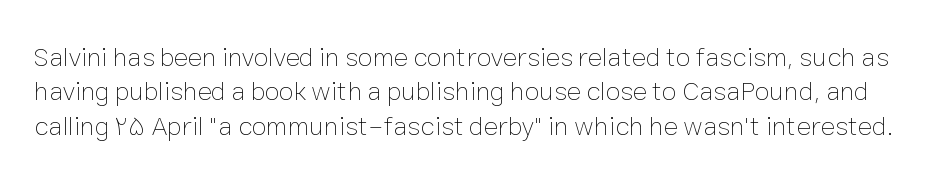
The image shows 27 px text type, upright; set normal line spacing (1.27x), normal letter spacing, not underlined.
